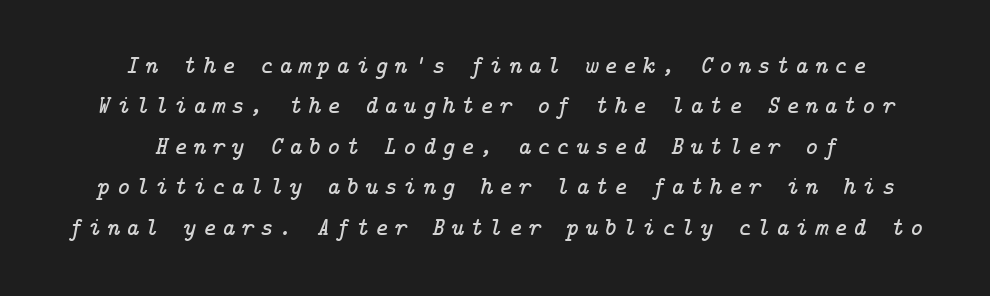
The lines are quadded center. Looking at the ascenders, they clearly lean. How are the letters spaced? Widely, with obvious added tracking. Nobody drew a line under any word here. Each new line begins a customary step beneath the previous one.
